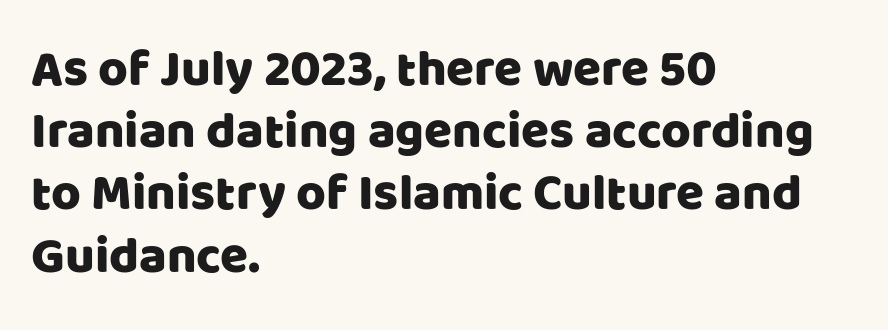
The image shows 51 px sans-serif type, upright; set left-aligned, line spacing 1.22x, normal letter spacing, not underlined; low stroke contrast and a large x-height.
